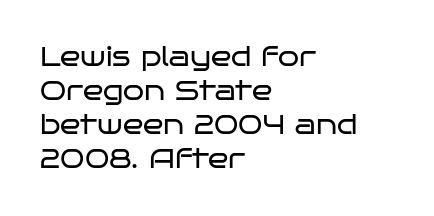
Q: Is the text bold? A: No.
Q: Is the text italic (slanted)? A: No, it is upright.
Q: Is the text underlined? A: No.
Q: How is the paragraph aligned? A: Left-aligned.
Q: Is the spacing between letters normal or unusually wide? A: Normal.
Q: Is the spacing between lines tight, normal or loose? A: Normal.
